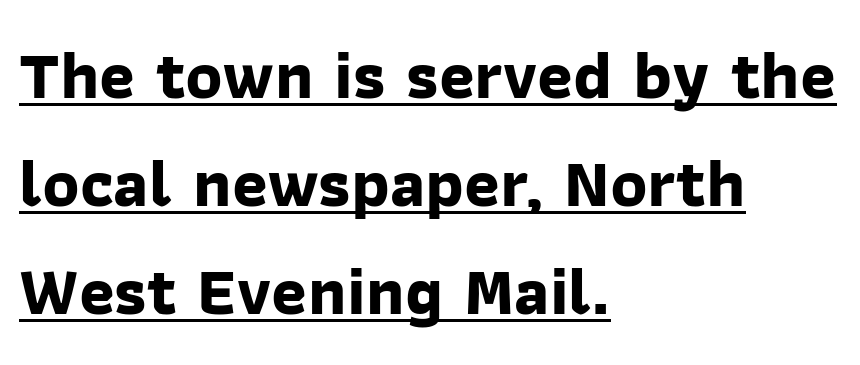
{"serif": "no", "bold": "yes", "weight": "bold", "width": "normal", "stroke_contrast": "low", "x_height": "medium", "monospaced": "no", "underline": "yes", "align": "left", "line_spacing": "normal", "line_spacing_ratio": 1.59, "letter_spacing": "normal", "letter_spacing_em": 0.0, "glyph_px": 68}
